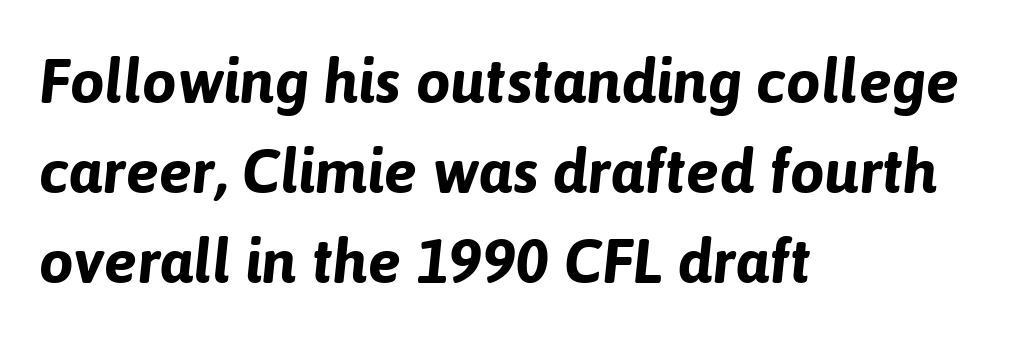
{"italic": "yes", "lean": "right", "slant_degrees": 6, "bold": "yes", "weight": "bold", "width": "normal", "stroke_contrast": "low", "x_height": "medium", "monospaced": "no", "underline": "no", "align": "left", "line_spacing": "normal", "line_spacing_ratio": 1.45, "letter_spacing": "normal", "letter_spacing_em": 0.0, "glyph_px": 62}
